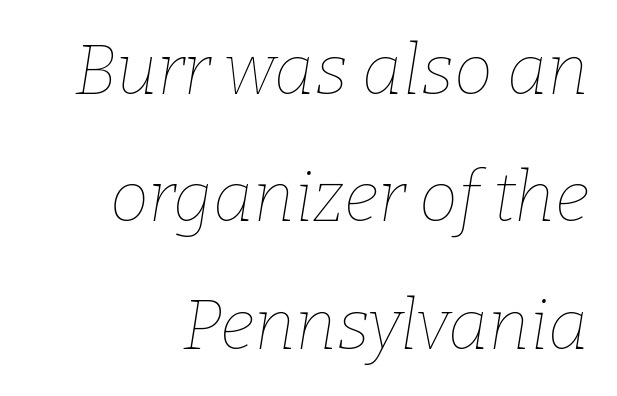
No chunkiness to these letters — they're not bold. Compared with a flush-left layout, this one pins lines to the opposite, right side. Slanted lettering throughout. Underlining? Definitely not there. You could not count columns in this text — the font is proportionally spaced.
